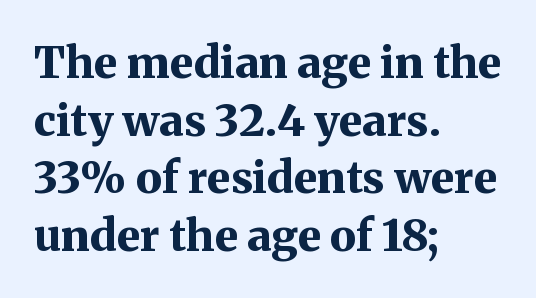
These lines stack with their left ends in a neat column. Underline: absent. These lines are rendered in a variable-pitch font. I'd describe the lettering as bold — thick and assertive.
